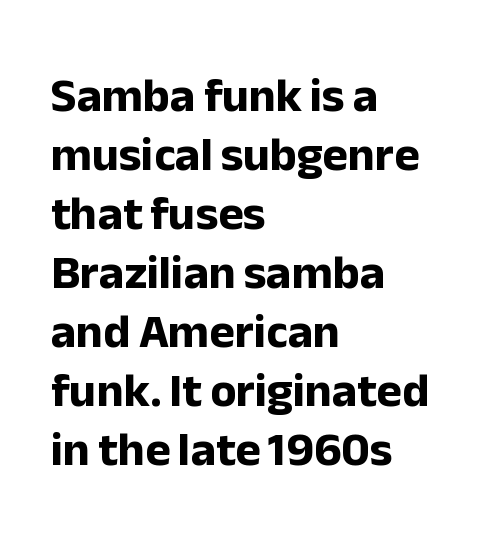
{"serif": "no", "italic": "no", "bold": "yes", "weight": "bold", "width": "normal", "stroke_contrast": "low", "x_height": "medium", "monospaced": "no", "underline": "no", "align": "left", "line_spacing_ratio": 1.23, "letter_spacing": "normal", "letter_spacing_em": 0.0, "glyph_px": 48}
